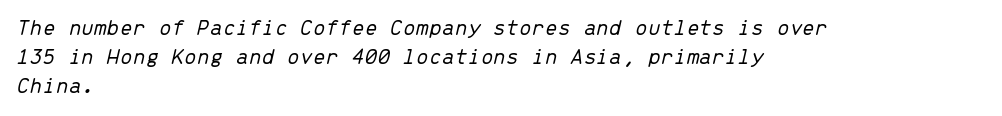
Underlining? Definitely not there. Quick note: italic. No extra tracking has been applied to these lines. The weight would be labelled regular, book, light, or lighter still. Layout note: lines flush left. Rows of type keep a routine distance in the vertical direction.
